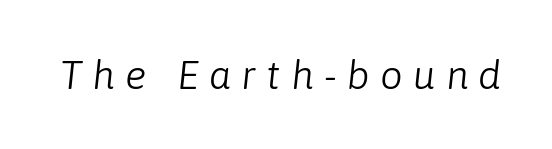
{"italic": "yes", "lean": "right", "slant_degrees": 6, "bold": "no", "weight": "light", "width": "normal", "stroke_contrast": "low", "x_height": "medium", "monospaced": "no", "underline": "no", "letter_spacing": "wide", "letter_spacing_em": 0.26, "glyph_px": 40}
